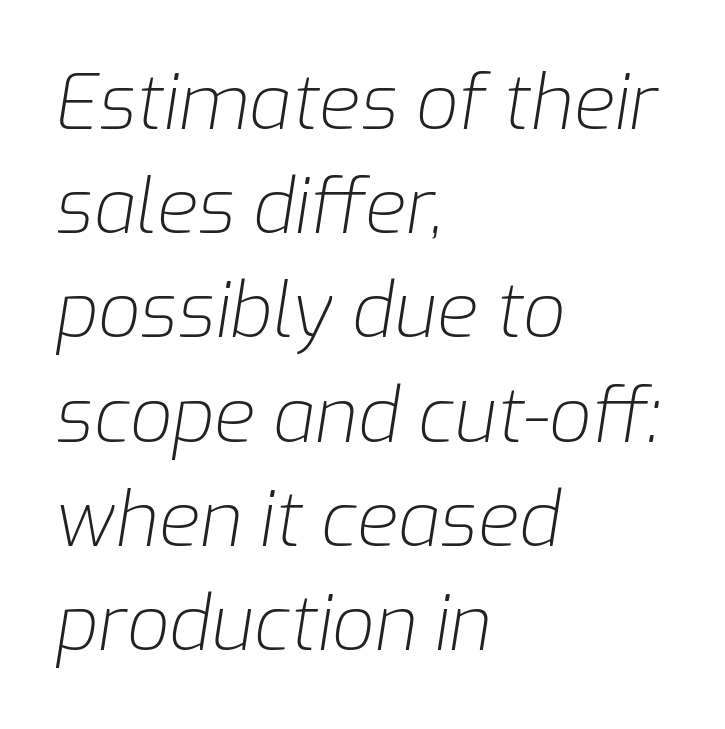
{"italic": "yes", "lean": "right", "slant_degrees": 9, "bold": "no", "weight": "light", "width": "normal", "stroke_contrast": "low", "x_height": "medium", "monospaced": "no", "underline": "no", "align": "left", "line_spacing": "normal", "line_spacing_ratio": 1.39, "letter_spacing": "normal", "letter_spacing_em": 0.0, "glyph_px": 75}
